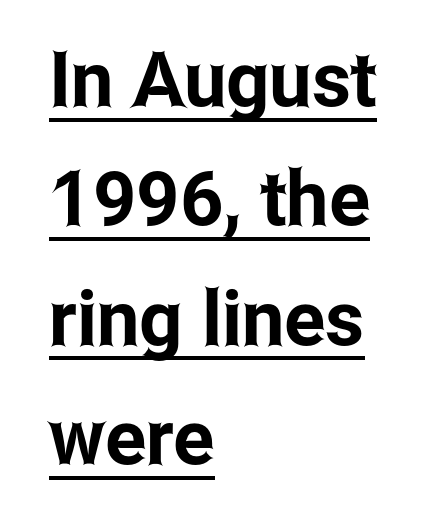
Q: Is the text italic (slanted)? A: No, it is upright.
Q: Is the typeface a serif or a sans-serif typeface? A: Sans-serif.
Q: Is the text underlined? A: Yes.
Q: How is the paragraph aligned? A: Left-aligned.
Q: Is the spacing between letters normal or unusually wide? A: Normal.
Q: Is the spacing between lines tight, normal or loose? A: Normal.
Q: Width (condensed, normal, or wide)? A: Condensed.
Q: Stroke contrast? A: Low.
Q: x-height? A: Medium.
Q: Monospaced? A: No.
